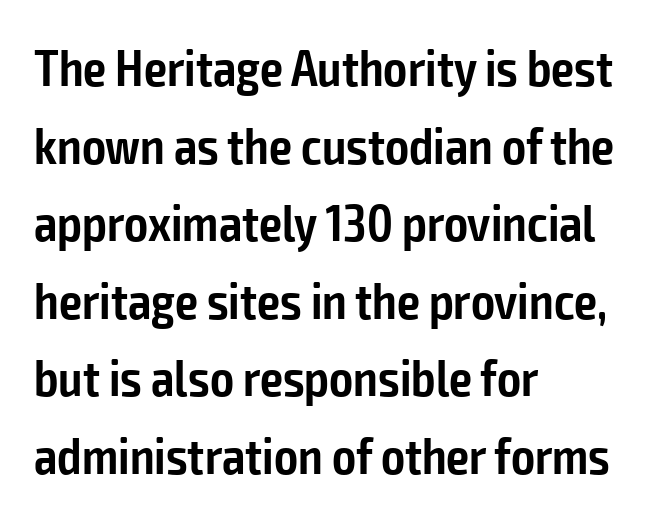
Q: Is the text bold? A: Semi-bold.
Q: Is the text italic (slanted)? A: No, it is upright.
Q: Is the typeface a serif or a sans-serif typeface? A: Sans-serif.
Q: Is the text underlined? A: No.
Q: How is the paragraph aligned? A: Left-aligned.
Q: Is the spacing between letters normal or unusually wide? A: Normal.
Q: Is the spacing between lines tight, normal or loose? A: Normal.
Q: Width (condensed, normal, or wide)? A: Condensed.
Q: Stroke contrast? A: Low.
Q: x-height? A: Medium.
Q: Monospaced? A: No.
